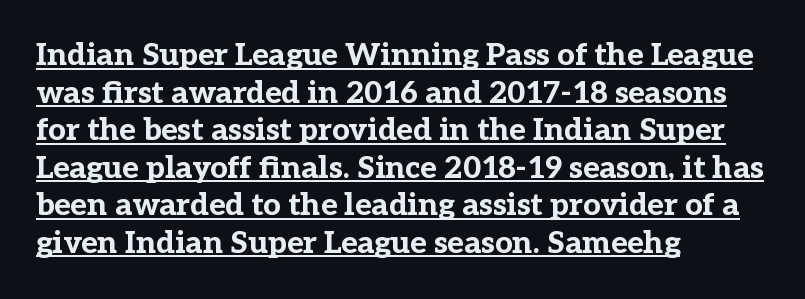
The image shows 31 px bold serif type, upright; set left-aligned, line spacing 1.21x, normal letter spacing, underlined; low stroke contrast and a medium x-height.
